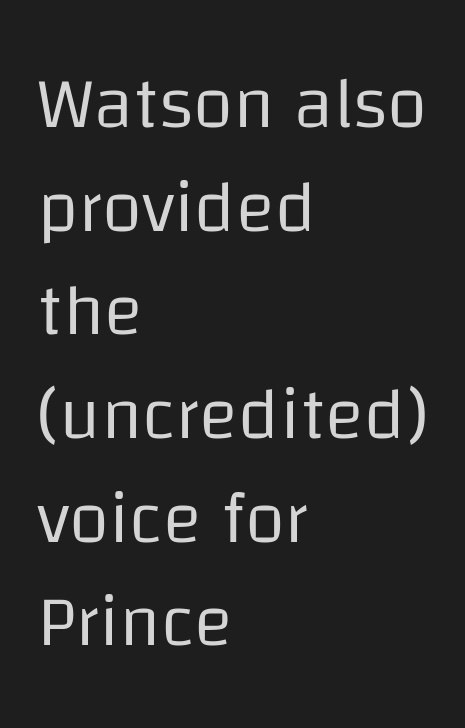
Beneath every word, the page is bare. Every character sits straight up, as roman type does. Short note: letters normally spaced. Unlike a traditional serif, this face leaves its strokes unadorned. The lines sit at an ordinary, default distance from one another. The lines in this sample share a left origin and differ only in where they stop.
